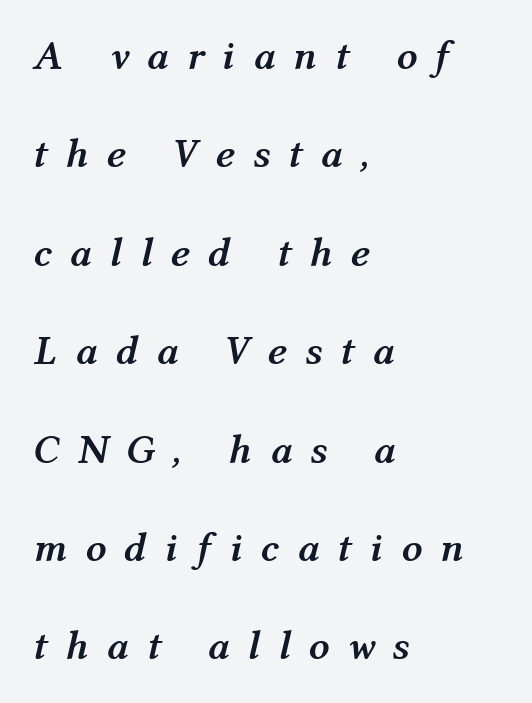
{"italic": "yes", "lean": "right", "slant_degrees": 12, "bold": "yes", "weight": "semibold", "width": "normal", "stroke_contrast": "medium", "x_height": "medium", "monospaced": "no", "underline": "no", "align": "left", "line_spacing": "loose", "line_spacing_ratio": 2.4, "letter_spacing": "wide", "letter_spacing_em": 0.44, "glyph_px": 41}
